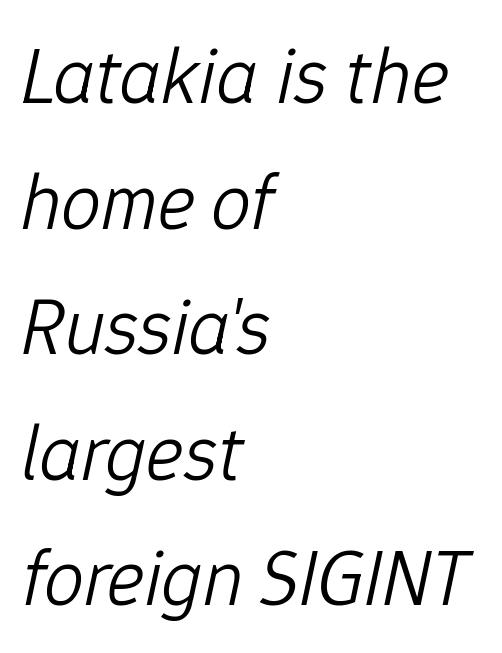
The string is rendered with underlining switched off. Where is the straight margin? On the left. Compared with ordinary roman type, these characters are visibly tilted. Here the glyphs are tracked normally, forming tight word shapes.
